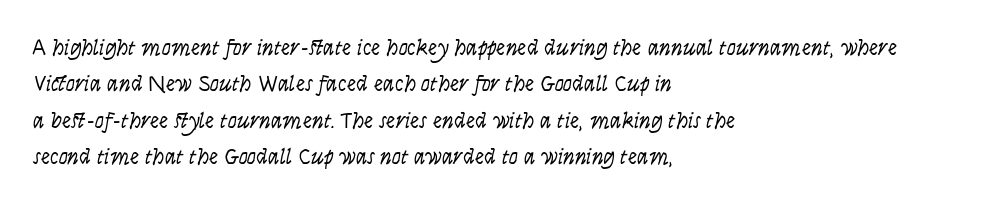
The image shows 23 px text type, italic (leaning right); set left-aligned, normal line spacing (1.58x), normal letter spacing, not underlined.
